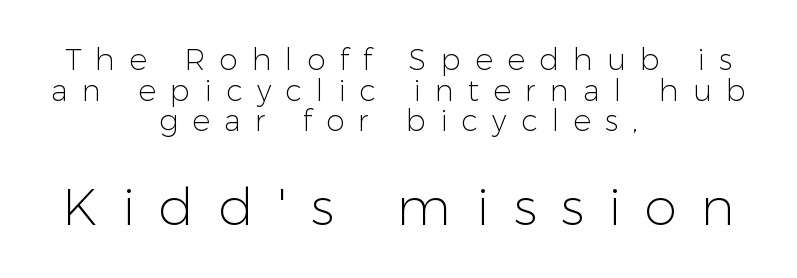
A typesetter would call this proportional, since set widths differ per character. Two sizes are in play, and the larger belongs to the second block. Is the block centered? Yes — each line is placed symmetrically about the middle. Horizontal bands of white between lines are thin slivers.
